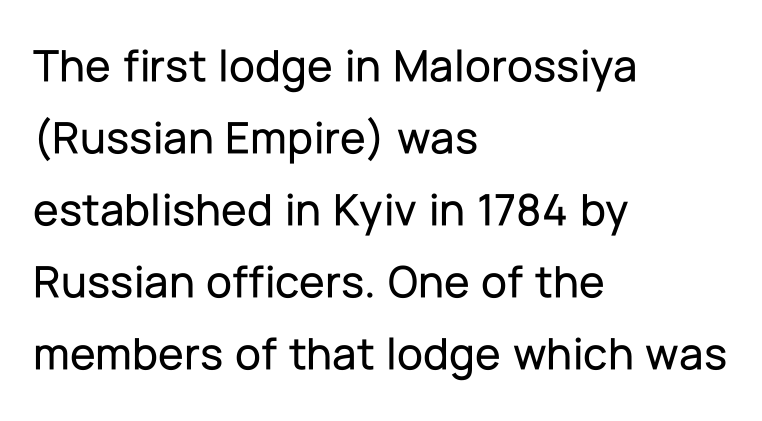
{"serif": "no", "italic": "no", "width": "normal", "stroke_contrast": "low", "x_height": "medium", "monospaced": "no", "underline": "no", "align": "left", "line_spacing": "normal", "line_spacing_ratio": 1.53, "letter_spacing": "normal", "letter_spacing_em": 0.0, "glyph_px": 47}
